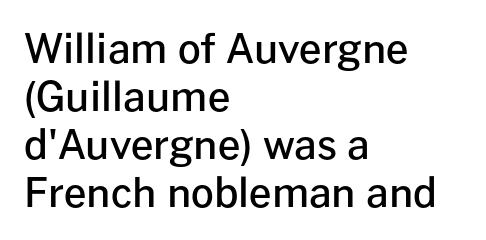
Q: Is the text bold? A: Semi-bold.
Q: Is the text italic (slanted)? A: No, it is upright.
Q: Is the typeface a serif or a sans-serif typeface? A: Sans-serif.
Q: Is the text underlined? A: No.
Q: How is the paragraph aligned? A: Left-aligned.
Q: Is the spacing between letters normal or unusually wide? A: Normal.
Q: Width (condensed, normal, or wide)? A: Normal.
Q: Stroke contrast? A: Low.
Q: x-height? A: Medium.
Q: Monospaced? A: No.
